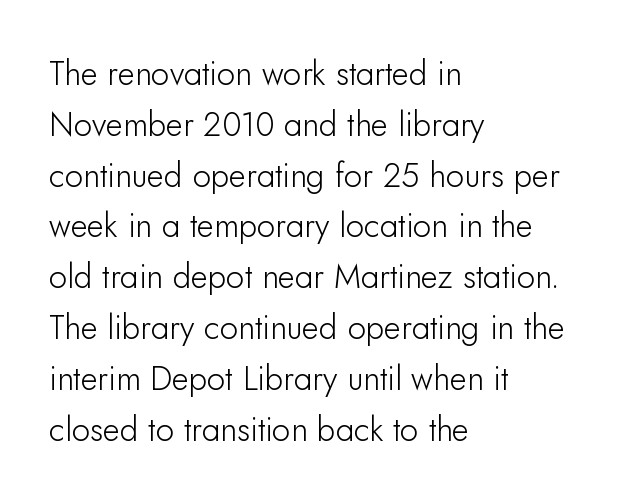
The glyphs are unaccompanied by any horizontal stroke below them. This sample uses an upright cut, with every glyph sitting square on the baseline. Typographically, this falls in the sans-serif category. Glyph-to-glyph distance matches everyday printed text. The face used here is proportionally spaced, like ordinary book or web type. Every row of glyphs begins at an identical x-position on the left.
